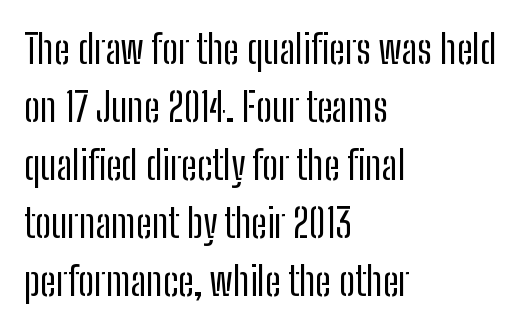
Is the stroke heavy? The answer is a plain regular-or-lighter. The face used here is proportionally spaced, like ordinary book or web type. Just letters on the line, the space beneath them empty. Ordinary non-slanted type is in use. The passage is arranged the way most books set body copy — flush left.
